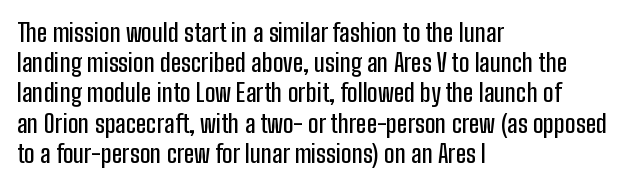
Standard letterfit; no display-style spreading of the glyphs. A typesetter would mark this as roman, not italic. Does the copy run flush right? No — it runs flush left. Words float on clear page, feet unadorned.
